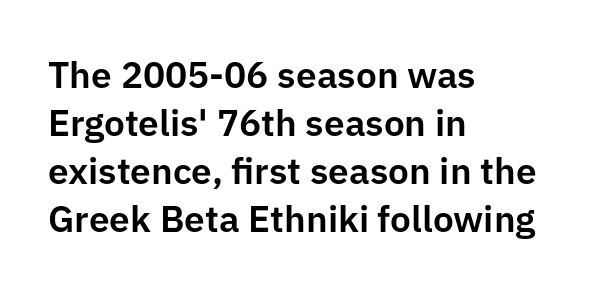
The image shows 37 px sans-serif type, upright; set left-aligned, normal line spacing (1.3x), normal letter spacing, not underlined; low stroke contrast and a medium x-height.
